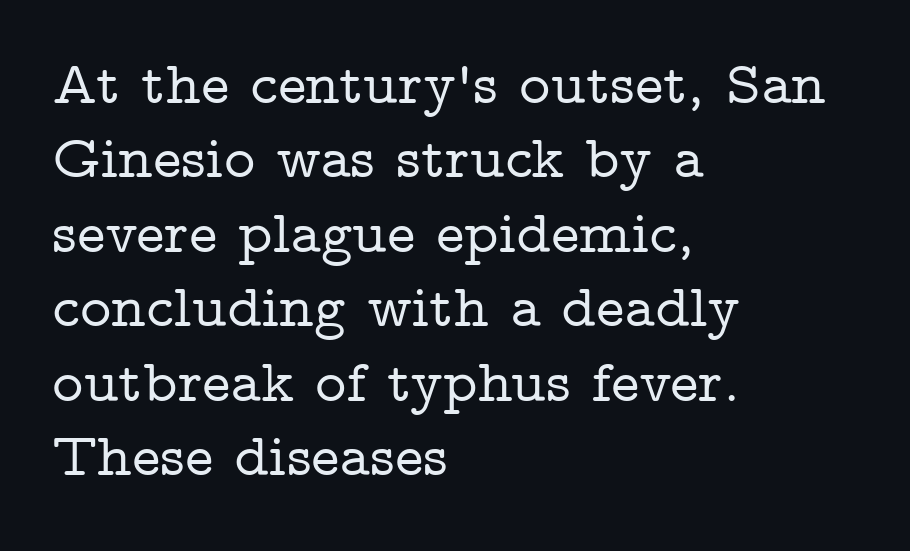
The image shows 60 px wide serif type, upright; set left-aligned, line spacing 1.24x, normal letter spacing, not underlined; low stroke contrast and a medium x-height.
